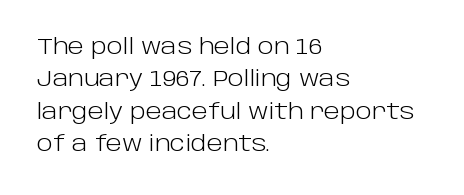
Q: Is the text bold? A: No.
Q: Is the text italic (slanted)? A: No, it is upright.
Q: Is the text underlined? A: No.
Q: How is the paragraph aligned? A: Left-aligned.
Q: Is the spacing between letters normal or unusually wide? A: Normal.
Q: Is the spacing between lines tight, normal or loose? A: Normal.
